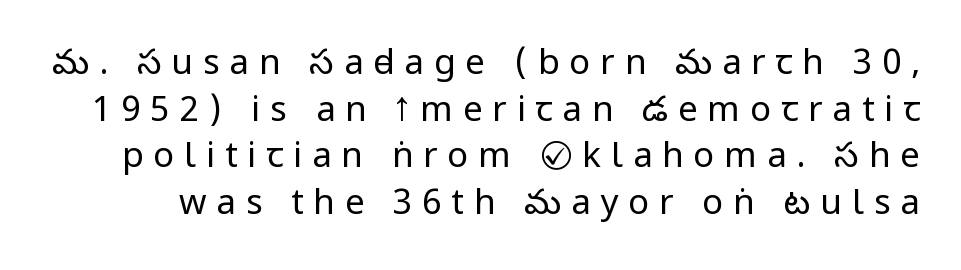
Q: Is the text bold? A: No.
Q: Is the text italic (slanted)? A: No, it is upright.
Q: Is the typeface a serif or a sans-serif typeface? A: Sans-serif.
Q: Is the text underlined? A: No.
Q: Is the spacing between letters normal or unusually wide? A: Unusually wide.
Q: Is the spacing between lines tight, normal or loose? A: Normal.
Q: Width (condensed, normal, or wide)? A: Condensed.
Q: Stroke contrast? A: Low.
